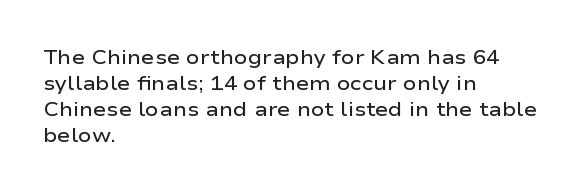
The image shows 20 px text type, upright; set left-aligned, normal line spacing (1.3x), normal letter spacing, not underlined.
